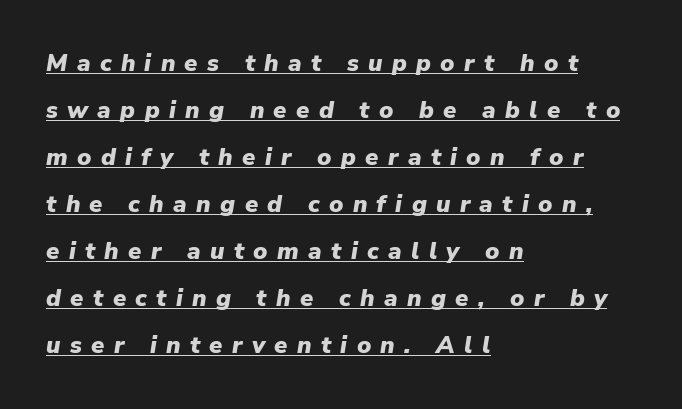
Q: Is the text bold? A: Yes.
Q: Is the text italic (slanted)? A: Yes, it leans right by about 9 degrees.
Q: Is the text underlined? A: Yes.
Q: How is the paragraph aligned? A: Left-aligned.
Q: Is the spacing between letters normal or unusually wide? A: Unusually wide.
Q: Is the spacing between lines tight, normal or loose? A: Loose.
